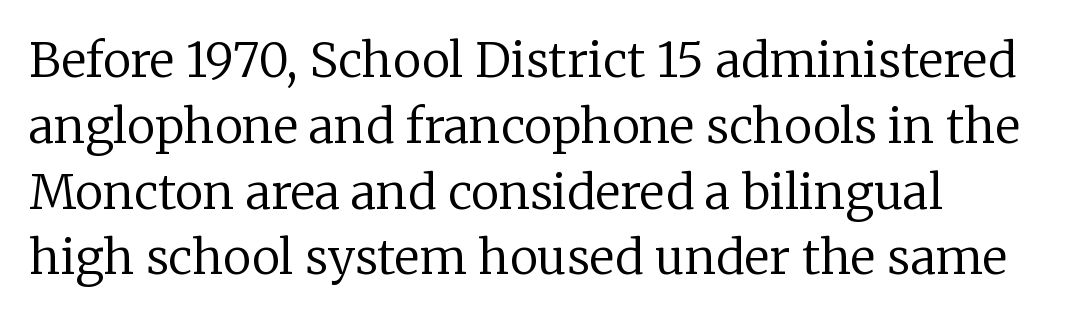
The image shows 48 px regular-weight serif type, upright; set normal line spacing (1.37x), normal letter spacing, not underlined; low stroke contrast and a medium x-height.
